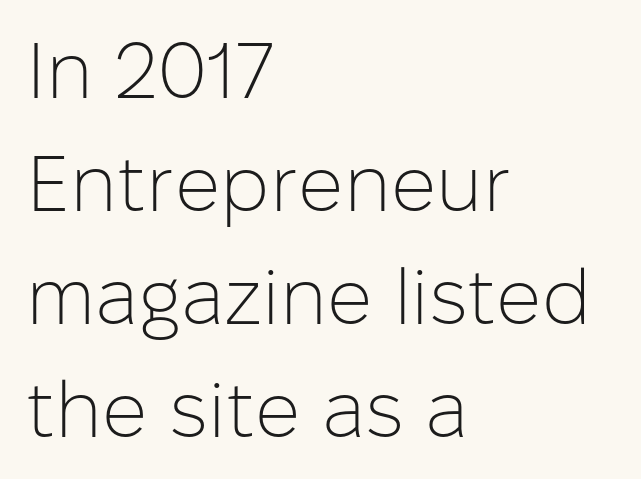
Q: Is the text bold? A: No.
Q: Is the text italic (slanted)? A: No, it is upright.
Q: Is the typeface a serif or a sans-serif typeface? A: Sans-serif.
Q: Is the text underlined? A: No.
Q: How is the paragraph aligned? A: Left-aligned.
Q: Is the spacing between letters normal or unusually wide? A: Normal.
Q: Is the spacing between lines tight, normal or loose? A: Normal.
Q: Width (condensed, normal, or wide)? A: Normal.
Q: Stroke contrast? A: Low.
Q: x-height? A: Medium.
Q: Monospaced? A: No.
